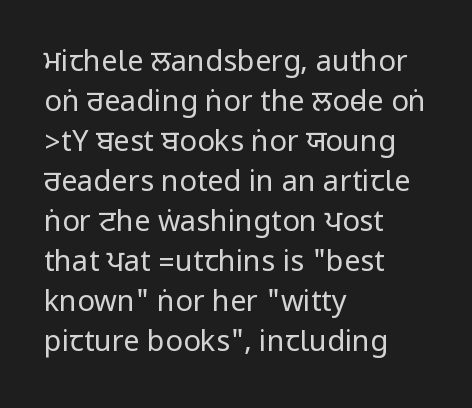
Q: Is the text bold? A: No.
Q: Is the text italic (slanted)? A: No, it is upright.
Q: Is the typeface a serif or a sans-serif typeface? A: Sans-serif.
Q: Is the text underlined? A: No.
Q: How is the paragraph aligned? A: Left-aligned.
Q: Is the spacing between letters normal or unusually wide? A: Normal.
Q: Is the spacing between lines tight, normal or loose? A: Normal.
Q: Width (condensed, normal, or wide)? A: Condensed.
Q: Stroke contrast? A: Low.
